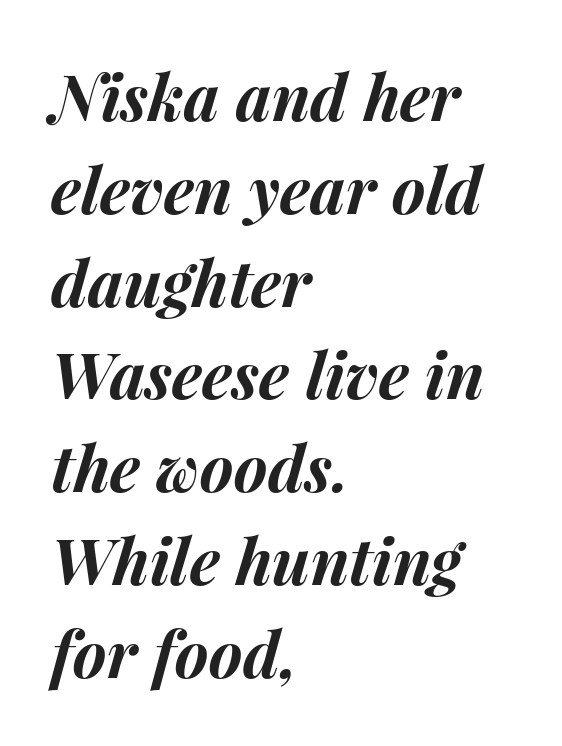
The image shows 64 px bold type, italic (leaning right); set left-aligned, normal line spacing (1.45x), normal letter spacing, not underlined; medium stroke contrast and a medium x-height.
